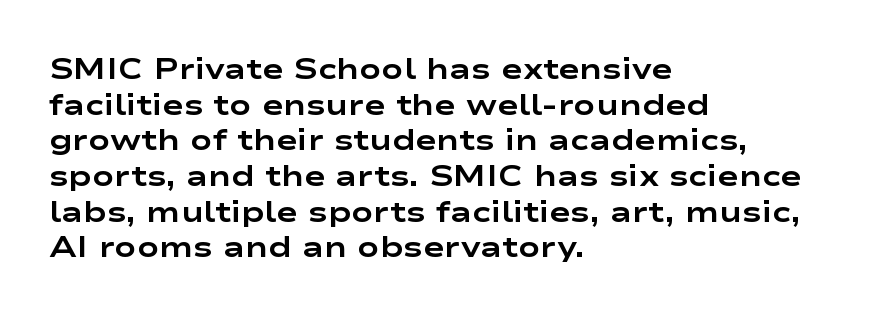
Line beginnings align vertically; line endings do not. Does the lettering tilt? It doesn't — this is upright. Typesetter's note: full bold, strokes at maximum text heaviness. Note the varied advance widths — an 'i' is clearly narrower than an 'm'. Words appear dense and cohesive because spacing is normal. The baseline area is clear.
